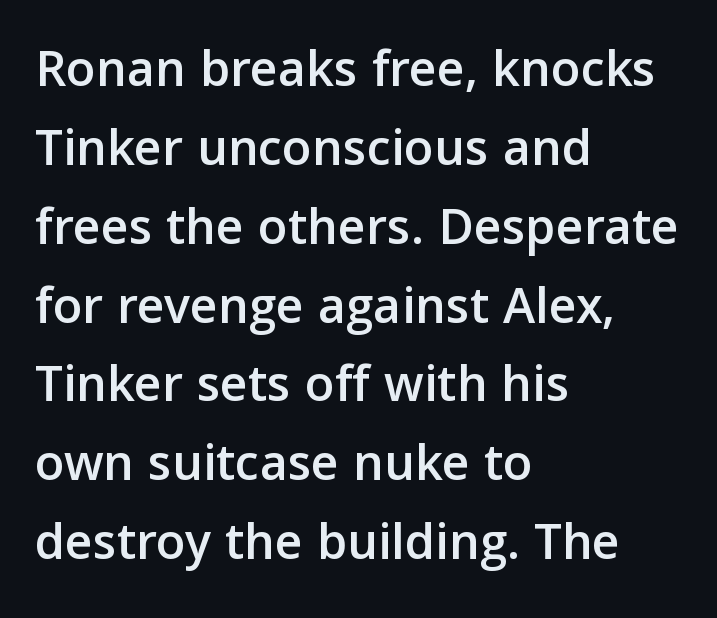
The image shows 54 px sans-serif type, upright; set left-aligned, normal line spacing (1.46x), normal letter spacing, not underlined; low stroke contrast and a medium x-height.
